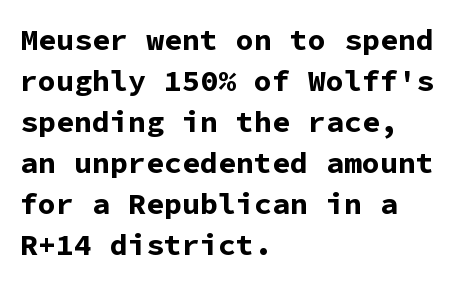
Every letter is thick-stroked: bold, no question. No italicization has been applied; the sample stays upright. Words appear dense and cohesive because spacing is normal. Stroke terminals: plain, sans-serif. Decoration check: the copy has no underline.
